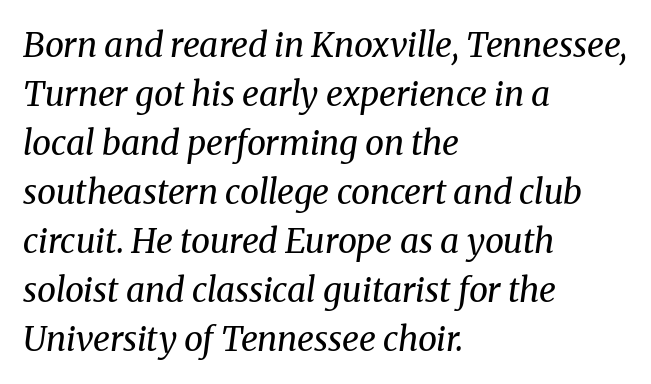
The image shows 34 px regular-weight serif type, italic (leaning right); set left-aligned, normal line spacing (1.44x), normal letter spacing, not underlined; medium stroke contrast and a medium x-height.
